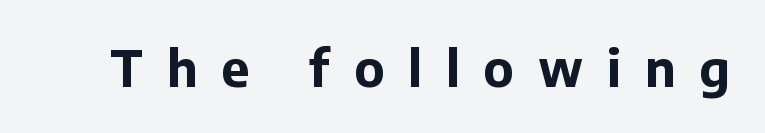
{"serif": "no", "italic": "no", "bold": "yes", "weight": "bold", "width": "normal", "stroke_contrast": "low", "x_height": "medium", "monospaced": "no", "underline": "no", "letter_spacing": "wide", "letter_spacing_em": 0.48, "glyph_px": 50}
